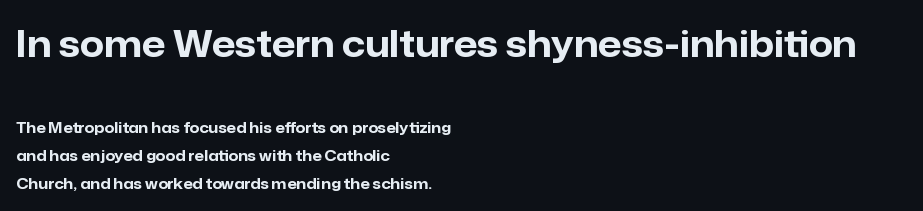
{"serif": "no", "italic": "no", "bold": "yes", "weight": "bold", "width": "normal", "stroke_contrast": "low", "x_height": "medium", "monospaced": "no", "underline": "no", "align": "left", "line_spacing_ratio": 1.89, "letter_spacing": "normal", "letter_spacing_em": 0.0, "larger_block": "first", "size_ratio": 2.47, "glyph_px": 37}
